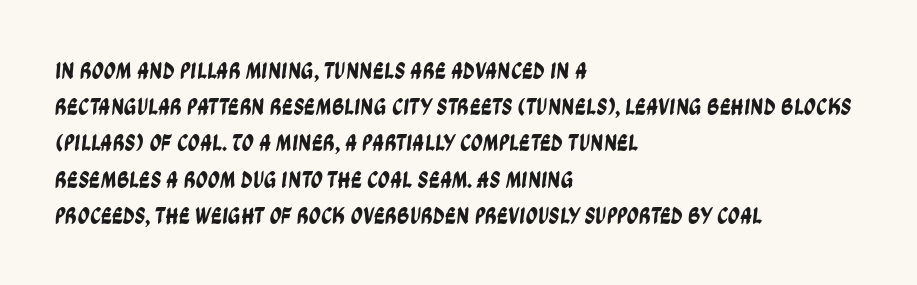
Q: Is the text underlined? A: No.
Q: How is the paragraph aligned? A: Left-aligned.
Q: Is the spacing between letters normal or unusually wide? A: Normal.
Q: Is the spacing between lines tight, normal or loose? A: Normal.
